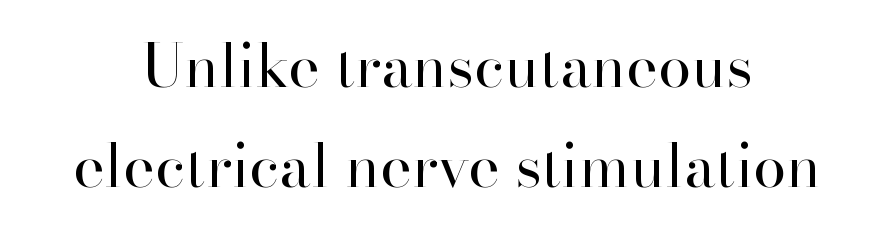
The image shows 60 px regular-weight serif type, upright; set centered, normal line spacing (1.67x), normal letter spacing, not underlined; high stroke contrast and a small x-height.
